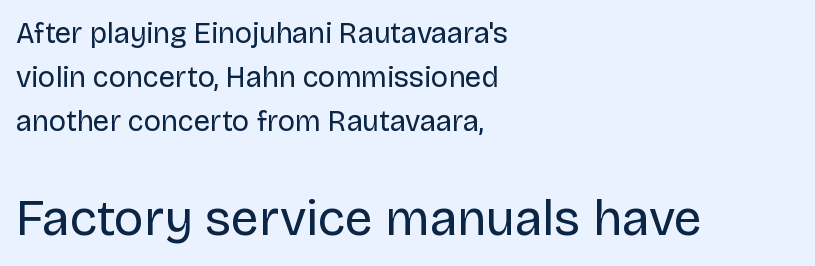
Glance below the letters and you will spot only blank space. Note the varied advance widths — an 'i' is clearly narrower than an 'm'. Character size in the trailing block exceeds that of the leading block. Vertically, the passage feels balanced, rows spaced as you'd expect. Rendered with straight, roman letterforms.
